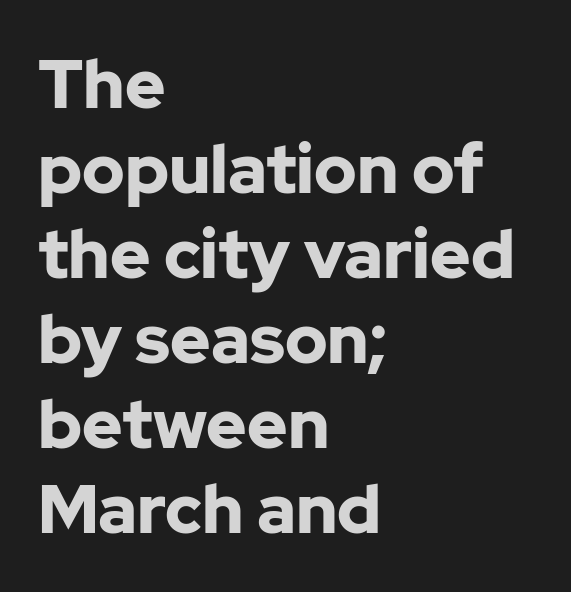
The specimen omits any rule beneath the text block's lines. Here the designer chose a conventional face with non-uniform glyph widths. This rendering employs a face without finishing strokes, i.e., a sans-serif. What weight is shown? A full bold with thick strokes.
